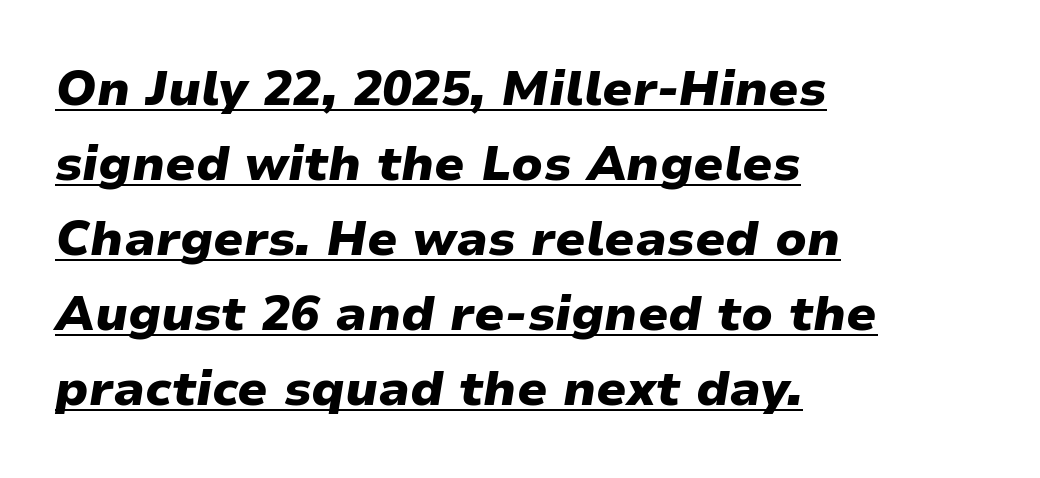
Q: Is the text bold? A: Yes.
Q: Is the text italic (slanted)? A: Yes, it leans right by about 9 degrees.
Q: Is the text underlined? A: Yes.
Q: How is the paragraph aligned? A: Left-aligned.
Q: Is the spacing between letters normal or unusually wide? A: Normal.
Q: Is the spacing between lines tight, normal or loose? A: Normal.
Q: Width (condensed, normal, or wide)? A: Normal.
Q: Stroke contrast? A: Low.
Q: x-height? A: Medium.
Q: Monospaced? A: No.
